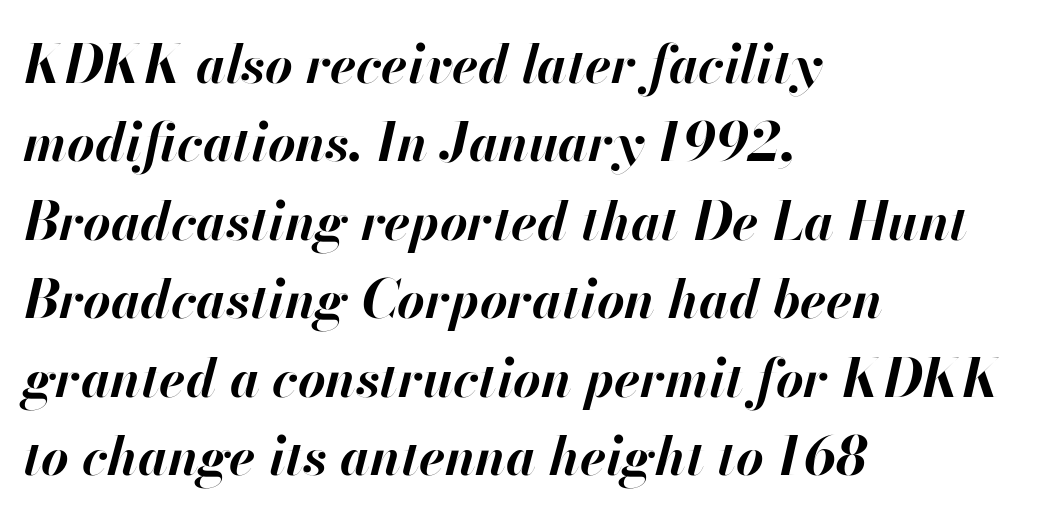
The image shows 53 px bold type, italic (leaning right); set left-aligned, normal line spacing (1.48x), normal letter spacing, not underlined; high stroke contrast and a small x-height.
